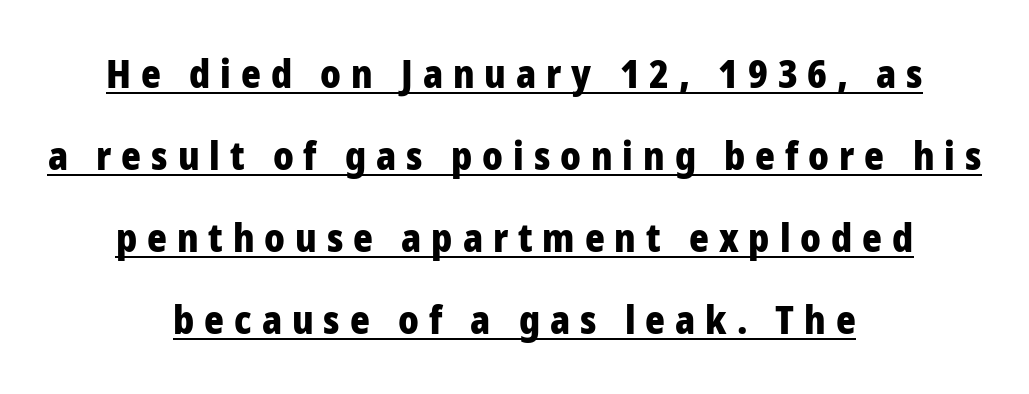
The image shows 38 px heavy sans-serif type, upright; set centered, loose line spacing (2.16x), unusually wide letter spacing (+0.26 em), underlined; low stroke contrast and a medium x-height.
